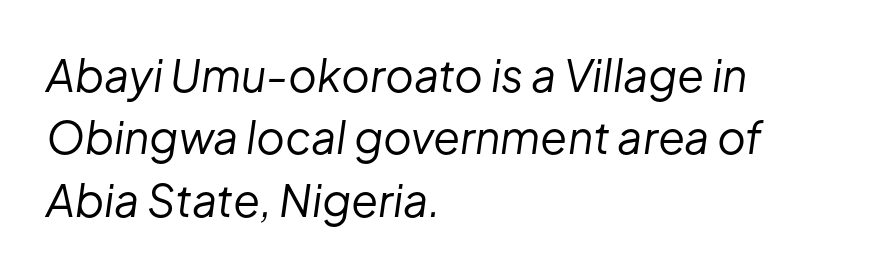
Q: Is the text bold? A: No.
Q: Is the text italic (slanted)? A: Yes, it leans right by about 8 degrees.
Q: Is the text underlined? A: No.
Q: How is the paragraph aligned? A: Left-aligned.
Q: Is the spacing between letters normal or unusually wide? A: Normal.
Q: Is the spacing between lines tight, normal or loose? A: Normal.
Q: Width (condensed, normal, or wide)? A: Normal.
Q: Stroke contrast? A: Low.
Q: x-height? A: Medium.
Q: Monospaced? A: No.
